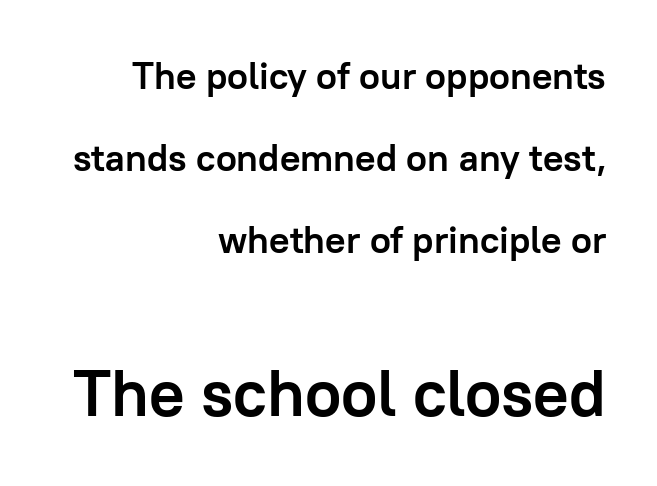
This rendering employs a face without finishing strokes, i.e., a sans-serif. Does the leading feel generous? Absolutely, it's lavish. The typesetting leans heavy: a genuine bold. Varying glyph widths throughout — classic text-font behaviour.
